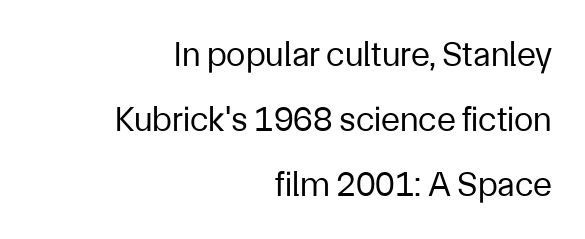
Q: Is the text bold? A: No.
Q: Is the text italic (slanted)? A: No, it is upright.
Q: Is the typeface a serif or a sans-serif typeface? A: Sans-serif.
Q: Is the text underlined? A: No.
Q: How is the paragraph aligned? A: Right-aligned.
Q: Is the spacing between letters normal or unusually wide? A: Normal.
Q: Width (condensed, normal, or wide)? A: Normal.
Q: Stroke contrast? A: Low.
Q: x-height? A: Medium.
Q: Monospaced? A: No.
